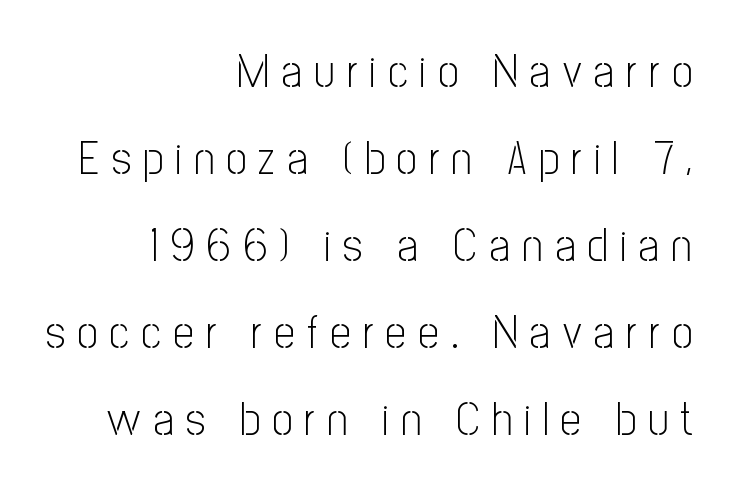
{"serif": "no", "italic": "no", "bold": "no", "weight": "light", "width": "condensed", "stroke_contrast": "low", "x_height": "medium", "monospaced": "no", "underline": "no", "align": "right", "line_spacing_ratio": 1.89, "letter_spacing": "wide", "letter_spacing_em": 0.26, "glyph_px": 46}
